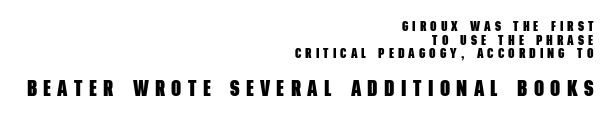
{"bold": "yes", "underline": "no", "align": "right", "line_spacing": "tight", "line_spacing_ratio": 0.97, "letter_spacing": "wide", "letter_spacing_em": 0.29, "larger_block": "second", "size_ratio": 1.57, "glyph_px": 22}
